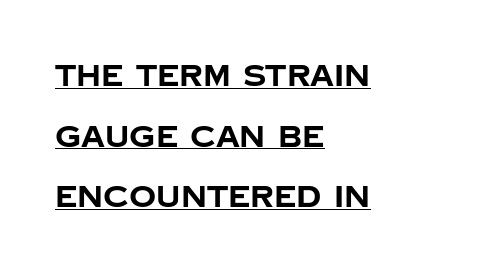
{"serif": "no", "italic": "no", "bold": "yes", "weight": "bold", "width": "normal", "stroke_contrast": "low", "x_height": "large", "monospaced": "no", "underline": "yes", "align": "left", "line_spacing": "loose", "line_spacing_ratio": 2.02, "letter_spacing": "normal", "letter_spacing_em": 0.0, "glyph_px": 30}
